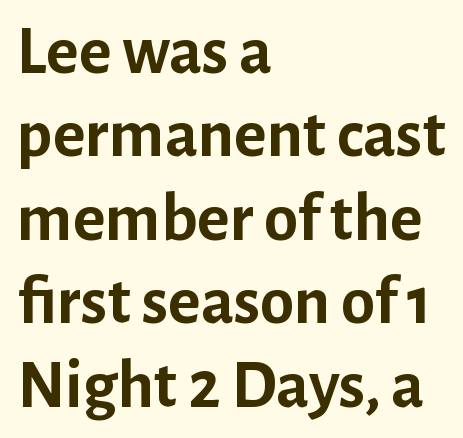
The image shows 69 px semibold sans-serif type, upright; set left-aligned, line spacing 1.21x, normal letter spacing, not underlined; low stroke contrast and a medium x-height.
